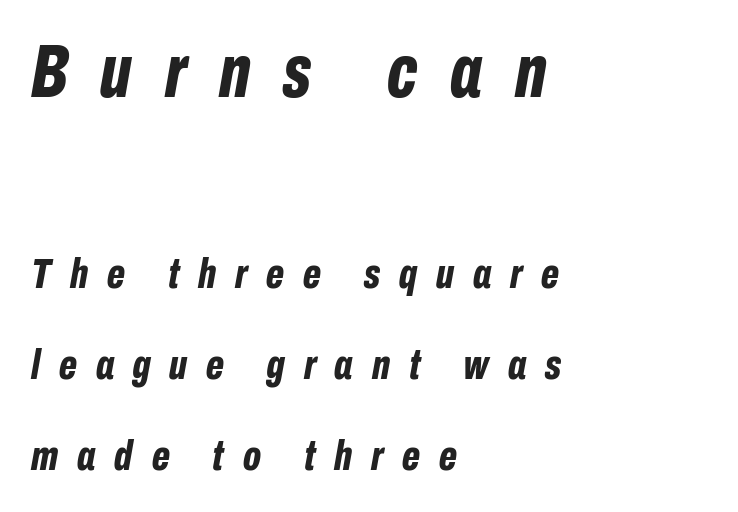
{"italic": "yes", "lean": "right", "slant_degrees": 10, "bold": "yes", "weight": "bold", "width": "condensed", "stroke_contrast": "low", "x_height": "medium", "monospaced": "no", "underline": "no", "align": "left", "line_spacing": "loose", "line_spacing_ratio": 2.12, "letter_spacing": "wide", "letter_spacing_em": 0.44, "larger_block": "first", "size_ratio": 1.74, "glyph_px": 75}
